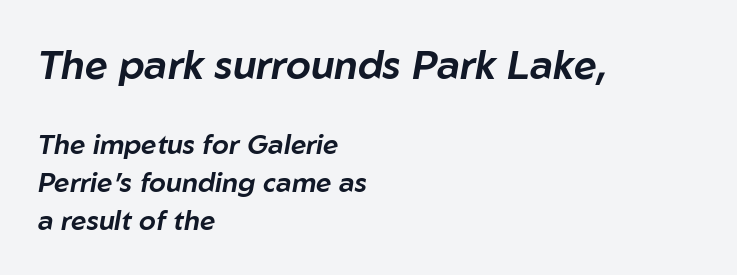
The compositor pushed each line to the left boundary. Note the varied advance widths — an 'i' is clearly narrower than an 'm'. Honestly, there is no underline to notice here at all. The line texture is even and compact thanks to regular tracking. The font's italic variant was chosen for this text.
